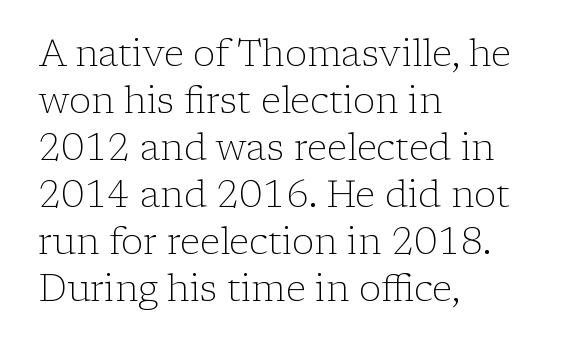
{"serif": "yes", "italic": "no", "bold": "no", "weight": "light", "width": "normal", "stroke_contrast": "low", "x_height": "medium", "monospaced": "no", "underline": "no", "align": "left", "line_spacing": "normal", "line_spacing_ratio": 1.27, "letter_spacing": "normal", "letter_spacing_em": 0.0, "glyph_px": 37}
